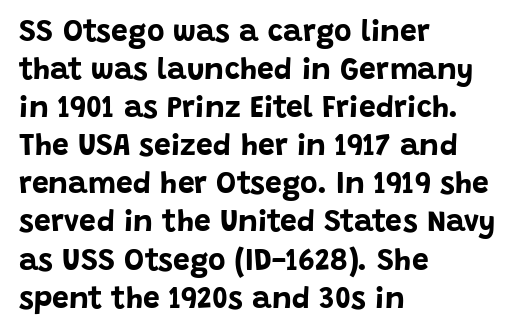
Q: Is the text bold? A: Yes.
Q: Is the text italic (slanted)? A: No, it is upright.
Q: Is the typeface a serif or a sans-serif typeface? A: Sans-serif.
Q: Is the text underlined? A: No.
Q: How is the paragraph aligned? A: Left-aligned.
Q: Is the spacing between letters normal or unusually wide? A: Normal.
Q: Is the spacing between lines tight, normal or loose? A: Normal.
Q: Width (condensed, normal, or wide)? A: Normal.
Q: Stroke contrast? A: Low.
Q: x-height? A: Large.
Q: Monospaced? A: No.
